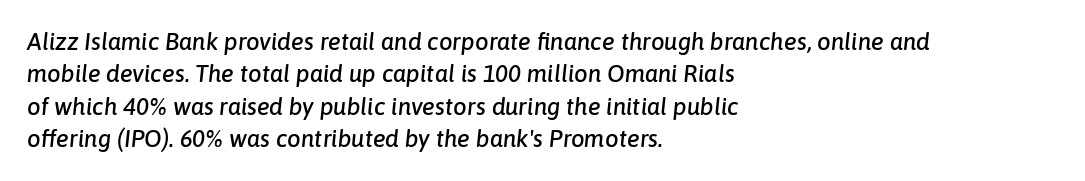
{"italic": "yes", "lean": "right", "slant_degrees": 6, "underline": "no", "align": "left", "line_spacing": "normal", "line_spacing_ratio": 1.35, "letter_spacing": "normal", "letter_spacing_em": 0.0, "glyph_px": 24}
